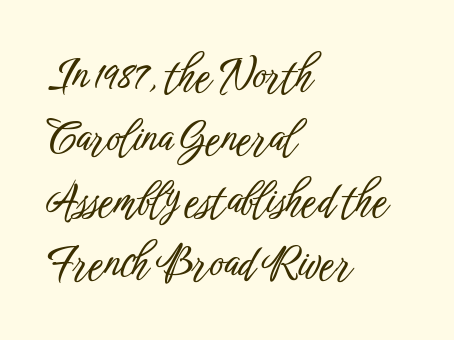
Type style note: lacks serifs. Reading down the block, your eye returns to a fixed left position each line. The passage shown is typed in a proportional face where columns would drift. Tracking here is standard; glyphs follow each other at the usual distance. Has an underline been added? It has not.
